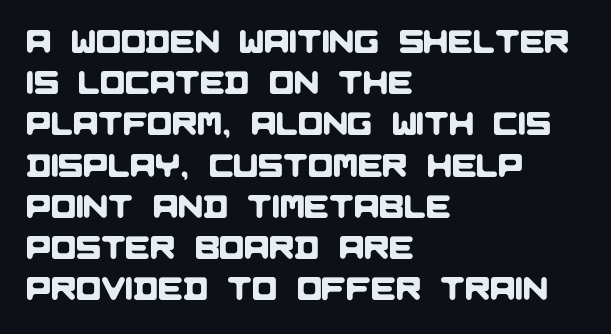
No feet cap the strokes, marking this as sans-serif type. The rows are spaced the way most documents space them. The letters advance in unequal steps, a hallmark of proportional type. The baseline area is clear.
